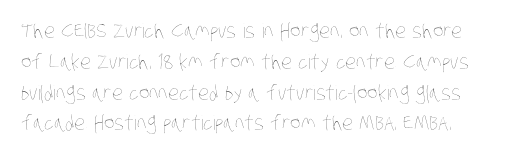
Q: Is the text bold? A: No.
Q: Is the text underlined? A: No.
Q: Is the spacing between letters normal or unusually wide? A: Normal.
Q: Is the spacing between lines tight, normal or loose? A: Normal.
